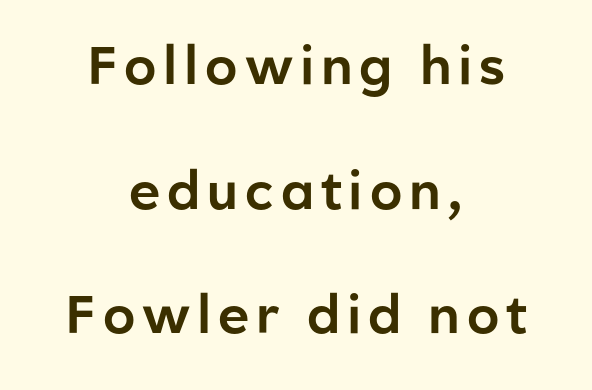
The image shows 53 px sans-serif type, upright; set centered, loose line spacing (2.35x), not underlined; low stroke contrast and a medium x-height.
